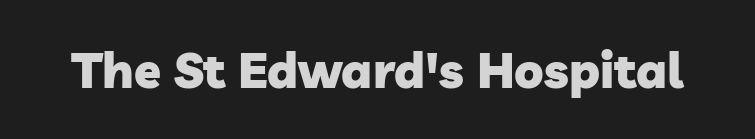
The image shows 49 px heavy sans-serif type; set normal letter spacing, not underlined; low stroke contrast and a medium x-height.
